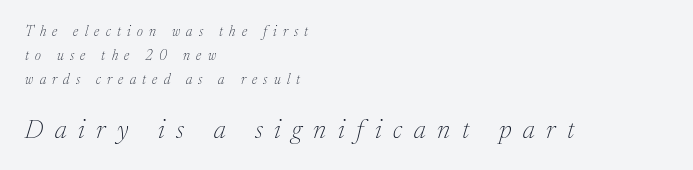
Q: Is the text bold? A: No.
Q: Is the text italic (slanted)? A: Yes, it leans right by about 17 degrees.
Q: Is the text underlined? A: No.
Q: How is the paragraph aligned? A: Left-aligned.
Q: Is the spacing between letters normal or unusually wide? A: Unusually wide.
Q: Which block of text is set in a larger size, the first (top) or the second (bottom)? A: The second (bottom) one.
